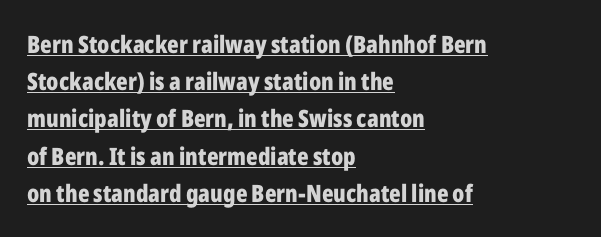
Q: Is the text bold? A: Yes.
Q: Is the text italic (slanted)? A: No, it is upright.
Q: Is the text underlined? A: Yes.
Q: How is the paragraph aligned? A: Left-aligned.
Q: Is the spacing between letters normal or unusually wide? A: Normal.
Q: Is the spacing between lines tight, normal or loose? A: Normal.
